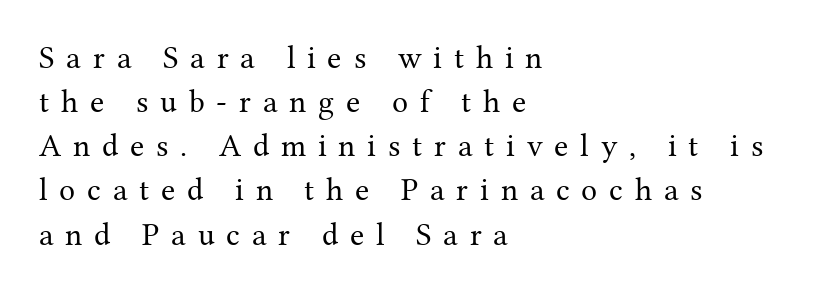
Q: Is the text bold? A: No.
Q: Is the text italic (slanted)? A: No, it is upright.
Q: Is the typeface a serif or a sans-serif typeface? A: Serif.
Q: Is the text underlined? A: No.
Q: How is the paragraph aligned? A: Left-aligned.
Q: Is the spacing between letters normal or unusually wide? A: Unusually wide.
Q: Is the spacing between lines tight, normal or loose? A: Normal.
Q: Width (condensed, normal, or wide)? A: Normal.
Q: Stroke contrast? A: Medium.
Q: x-height? A: Medium.
Q: Monospaced? A: No.
